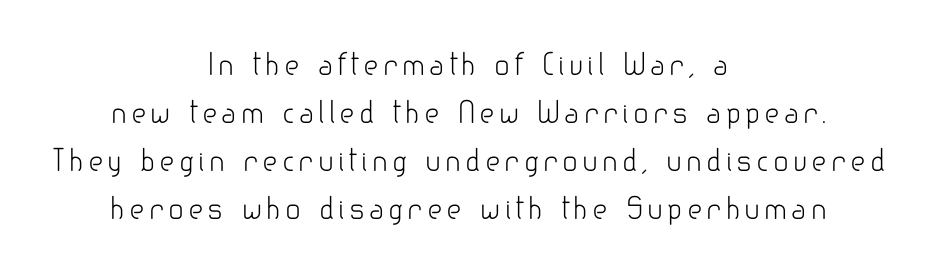
The image shows 29 px light sans-serif type, upright; set centered, normal line spacing (1.65x), not underlined; low stroke contrast and a small x-height.
